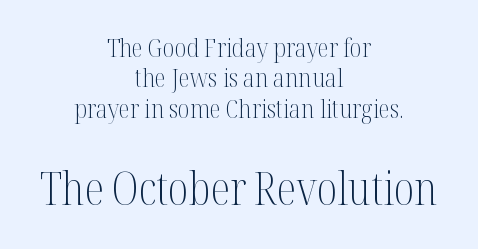
Check where the strokes stop: tiny serifs finish them off. Think of a printed novel: that variable character pitch is what you see here. A centered setting, common on invitations and titles, is used for this passage. Compare the two chunks: the lower has the greater cap height. Weight: regular or lighter.
